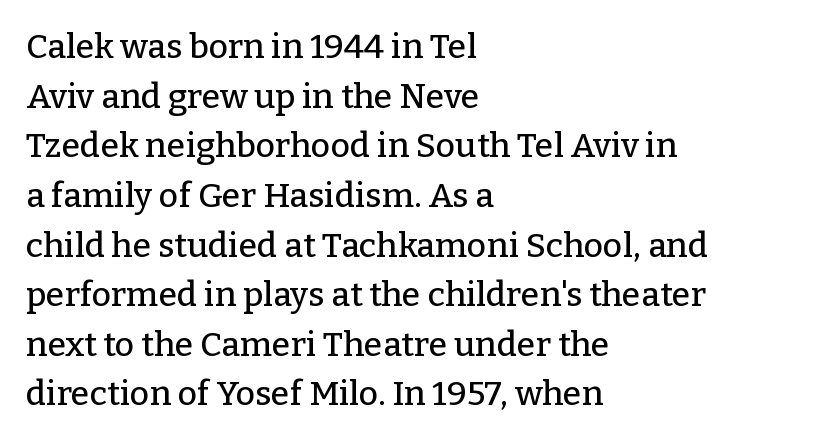
Each new line begins a customary step beneath the previous one. To sum up the face: it has serifs. The passage shown is typed in a proportional face where columns would drift. Type without underlining. The face used here is rendered with its standard letterfit. The passage is arranged the way most books set body copy — flush left.
